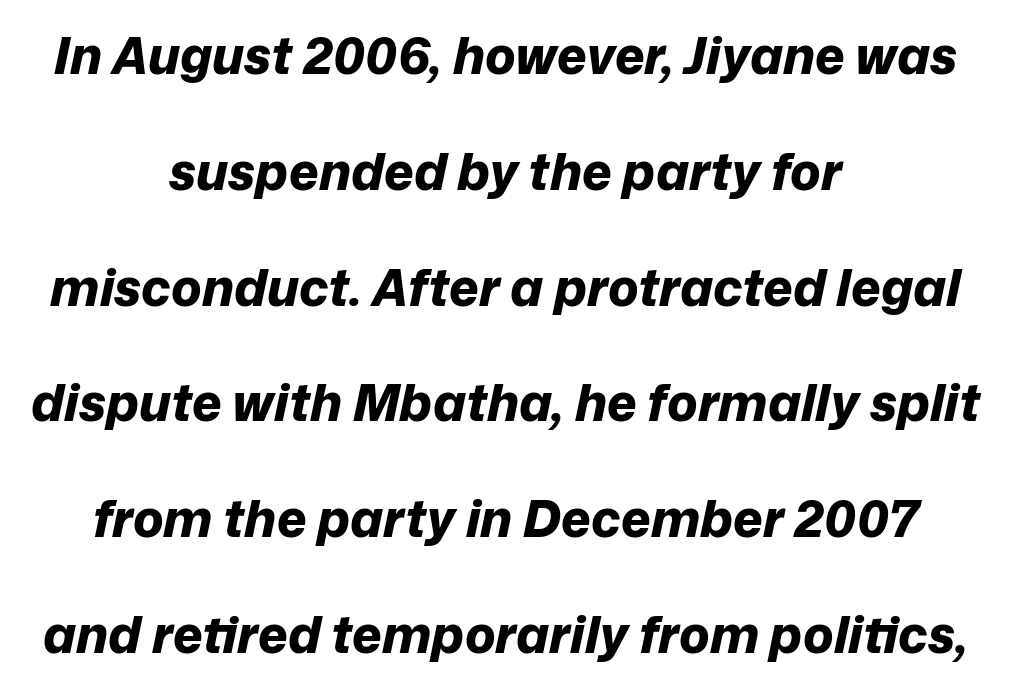
Notice how thick the strokes are: this is what a full bold looks like. This is oblique type, the kind used for emphasis or titles. This sample trades compactness for vertical openness between lines. Nobody touched the tracking dial on this one.
